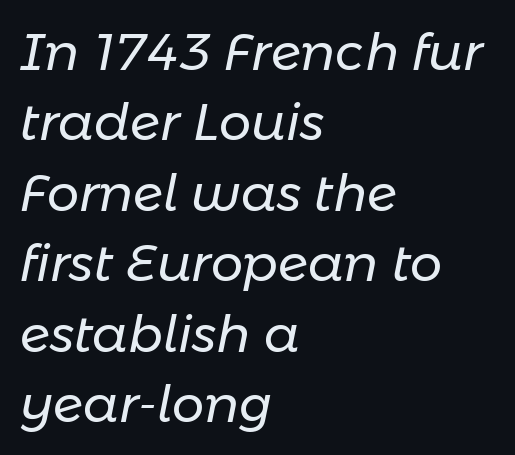
{"italic": "yes", "lean": "right", "slant_degrees": 11, "bold": "no", "weight": "regular", "width": "normal", "stroke_contrast": "low", "x_height": "medium", "monospaced": "no", "underline": "no", "align": "left", "line_spacing": "normal", "line_spacing_ratio": 1.38, "letter_spacing": "normal", "letter_spacing_em": 0.0, "glyph_px": 51}
